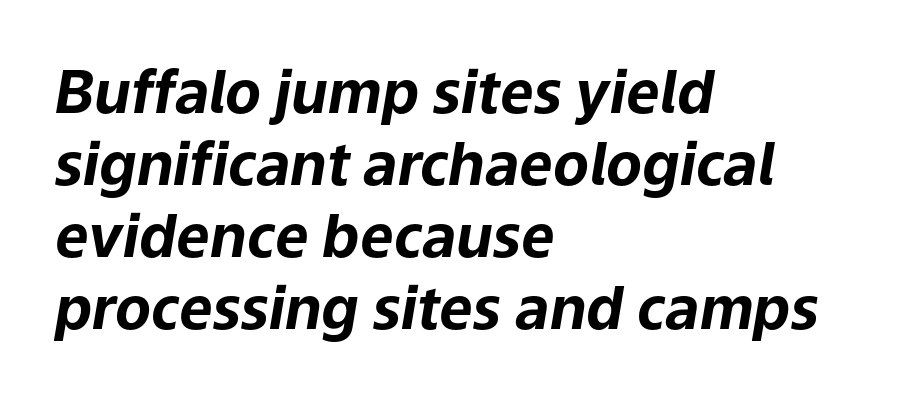
{"italic": "yes", "lean": "right", "slant_degrees": 9, "bold": "yes", "weight": "bold", "width": "normal", "stroke_contrast": "low", "x_height": "medium", "monospaced": "no", "underline": "no", "align": "left", "line_spacing_ratio": 1.22, "letter_spacing": "normal", "letter_spacing_em": 0.0, "glyph_px": 59}
